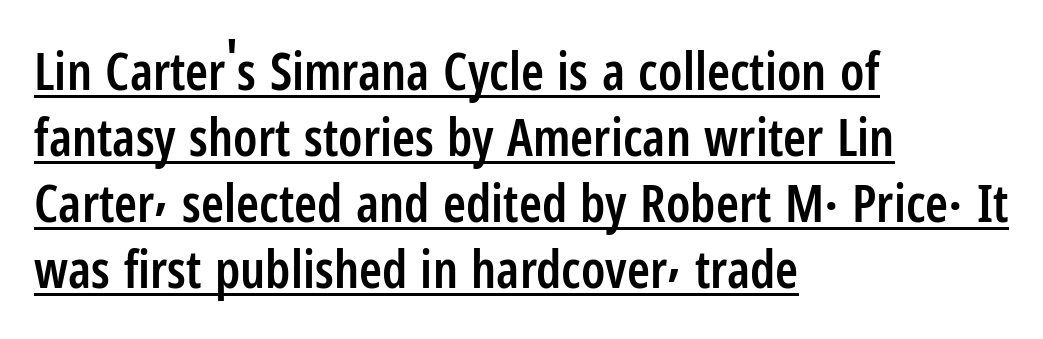
{"serif": "no", "italic": "no", "bold": "semi", "weight": "semibold", "width": "condensed", "stroke_contrast": "low", "x_height": "medium", "monospaced": "no", "underline": "yes", "align": "left", "line_spacing": "normal", "line_spacing_ratio": 1.27, "letter_spacing": "normal", "letter_spacing_em": 0.0, "glyph_px": 52}
